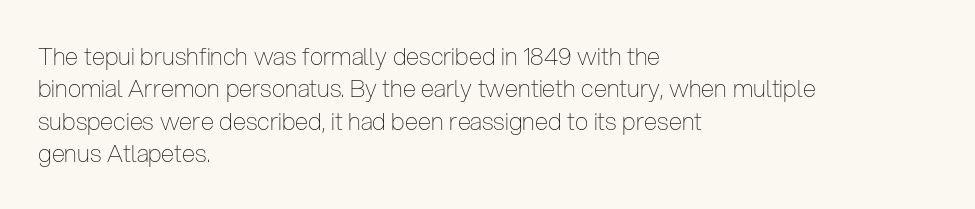
{"italic": "no", "bold": "no", "underline": "no", "align": "left", "line_spacing": "normal", "line_spacing_ratio": 1.35, "letter_spacing": "normal", "letter_spacing_em": 0.0, "glyph_px": 24}
